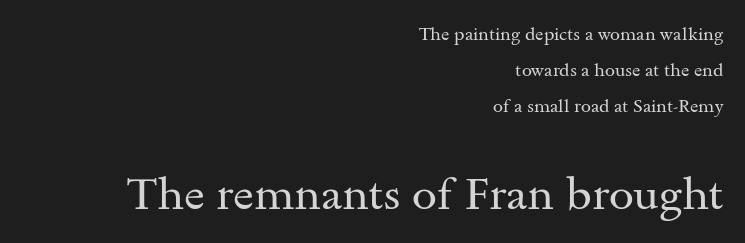
Q: Is the text bold? A: No.
Q: Is the text italic (slanted)? A: No, it is upright.
Q: Is the typeface a serif or a sans-serif typeface? A: Serif.
Q: Is the text underlined? A: No.
Q: How is the paragraph aligned? A: Right-aligned.
Q: Is the spacing between letters normal or unusually wide? A: Normal.
Q: Is the spacing between lines tight, normal or loose? A: Loose.
Q: Which block of text is set in a larger size, the first (top) or the second (bottom)? A: The second (bottom) one.
Q: Width (condensed, normal, or wide)? A: Wide.
Q: Stroke contrast? A: Medium.
Q: x-height? A: Small.
Q: Monospaced? A: No.
